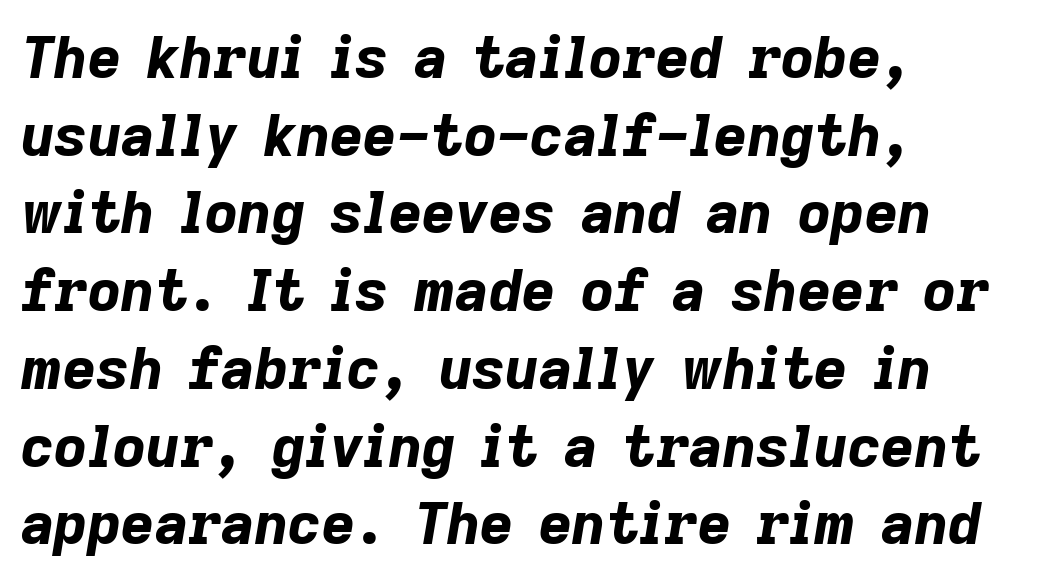
You'd pick this weight for a headline — it's a proper bold. Reading down the column, the eye jumps a familiar distance to each next line. Notice how the stems are inclined rather than vertical — that's the hallmark of italics. A student would call this left alignment; a typographer would say flush left, rag right.
